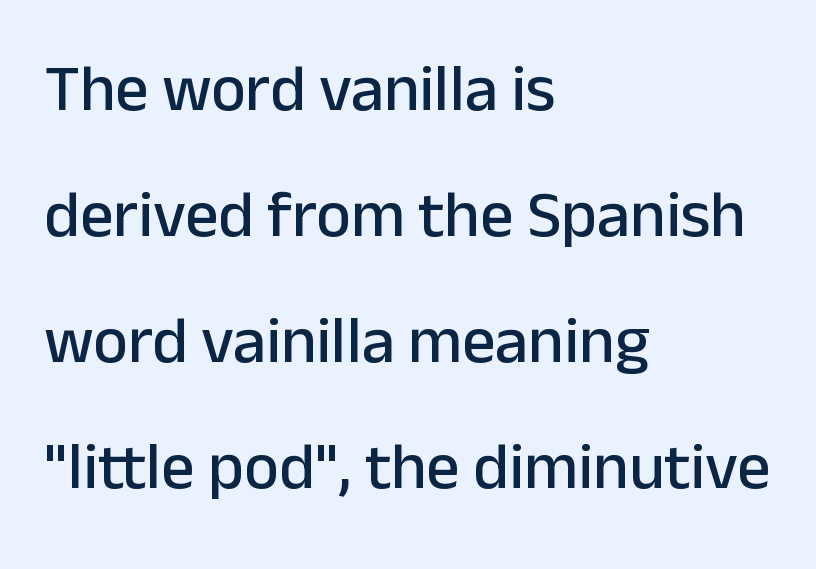
The ragged edge is on the right, which tells us the setting is flush left. The designer went with a sans here, leaving each stem footless. Each letter keeps its own natural width here, so spacing adapts to shape. Every stem runs plumb, perpendicular to the baseline. Clear beneath every line of the passage. There is no visible air inserted between adjacent glyphs.
